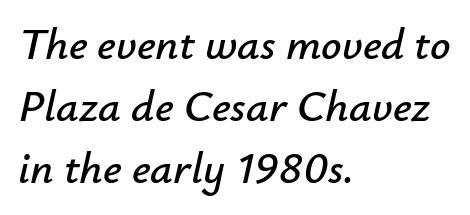
The image shows 45 px text type, italic (leaning right); set left-aligned, normal line spacing (1.38x), normal letter spacing, not underlined; low stroke contrast and a small x-height.
